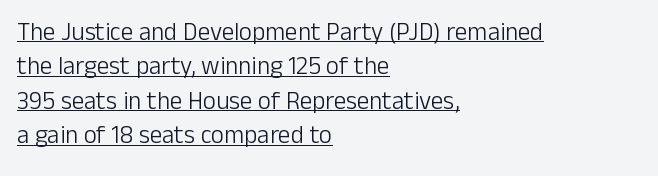
The image shows 25 px text type, upright; set left-aligned, normal line spacing (1.38x), normal letter spacing, underlined.
